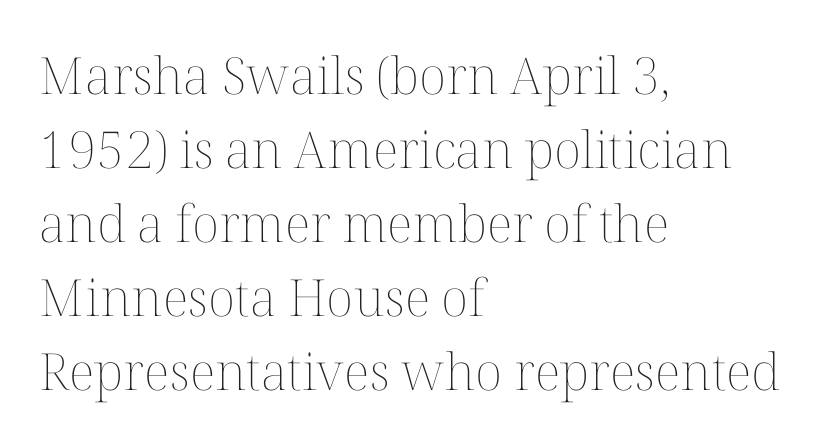
The image shows 51 px thin type, upright; set left-aligned, normal line spacing (1.45x), normal letter spacing, not underlined; medium stroke contrast and a medium x-height.
